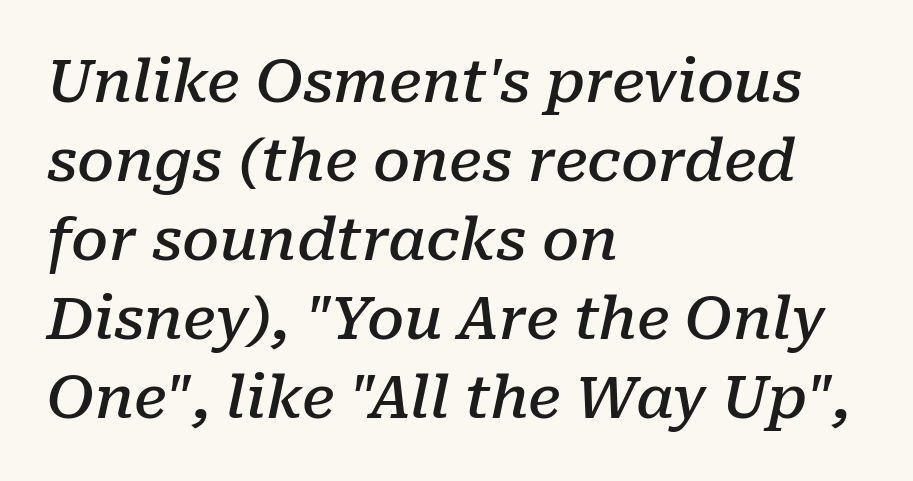
The image shows 59 px semibold serif type, italic (leaning right); set left-aligned, normal line spacing (1.34x), normal letter spacing, not underlined; low stroke contrast and a medium x-height.
